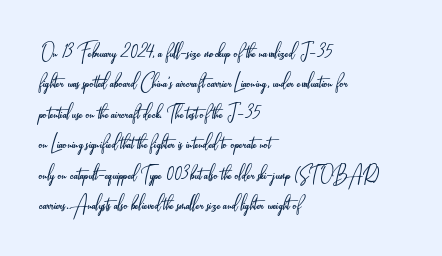
The image shows 25 px text type; set left-aligned, line spacing 1.22x, normal letter spacing, not underlined.
